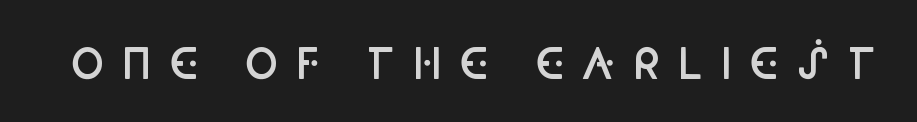
The image shows 41 px semibold, condensed sans-serif type, upright; set unusually wide letter spacing (+0.4 em), not underlined; low stroke contrast and a large x-height.
